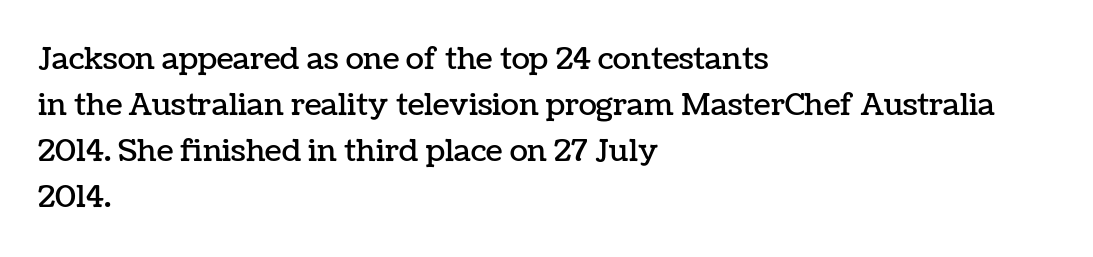
Q: Is the text italic (slanted)? A: No, it is upright.
Q: Is the text underlined? A: No.
Q: How is the paragraph aligned? A: Left-aligned.
Q: Is the spacing between letters normal or unusually wide? A: Normal.
Q: Is the spacing between lines tight, normal or loose? A: Normal.
Q: Width (condensed, normal, or wide)? A: Normal.
Q: Stroke contrast? A: Low.
Q: x-height? A: Medium.
Q: Monospaced? A: No.
